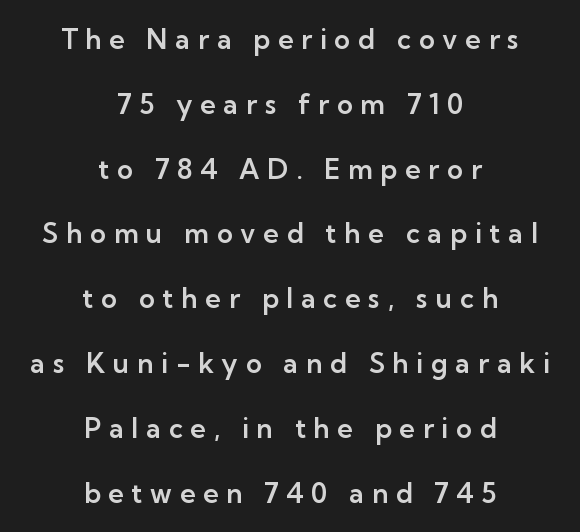
Rows of type keep a wide berth in the vertical direction. Rendered with straight, roman letterforms. Line starts and ends both wander, symmetrically. The zone under the glyphs is completely vacant. Look at the tracking — it's clearly loosened, letters drifting apart.
